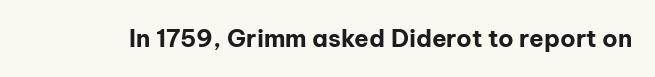
What stands out about the letter spacing? Nothing — it is the standard amount. Upright lettering throughout. Bold? Absolutely — the strokes are thick and heavy. The glyphs are unaccompanied by any horizontal stroke below them.
